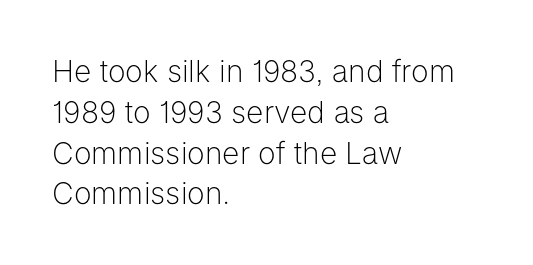
The baseline area is clear. Quick note: interline space is typical. This is roman type, the default non-slanted kind. The lines in this sample share a left origin and differ only in where they stop. Each letter keeps its own natural width here, so spacing adapts to shape.
